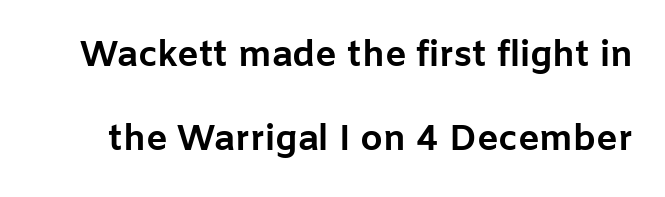
The image shows 36 px bold sans-serif type, upright; set loose line spacing (2.32x), normal letter spacing, not underlined; low stroke contrast and a medium x-height.
